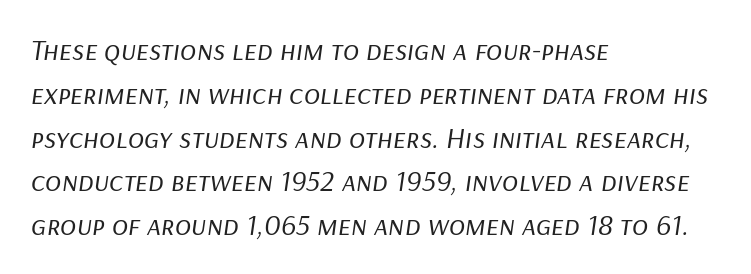
Each letter keeps its own natural width here, so spacing adapts to shape. Designer's note — italics engaged. Caption: face not bold, strokes unweighted. Short and long lines alike share a common starting point at left.
